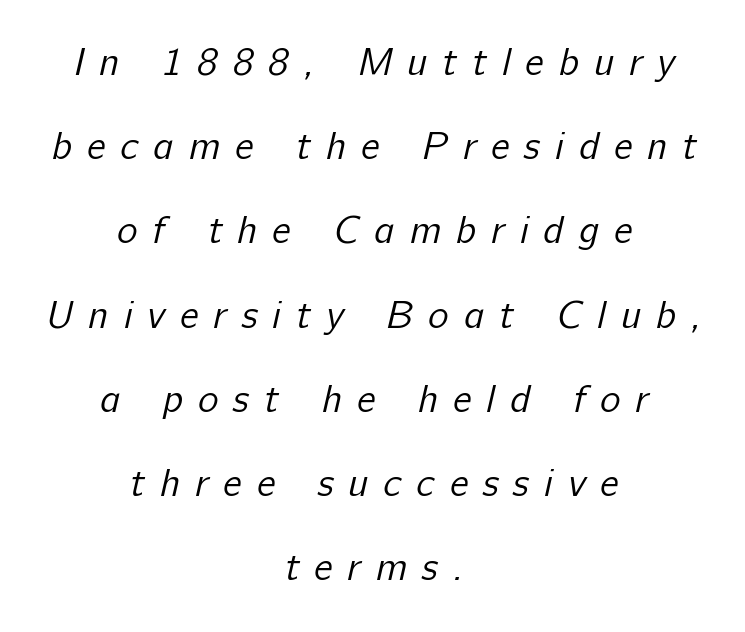
Plain, unruled lines of type. You could only call the tracking loose — the letters float apart. The typeface chosen for these lines omits serifs. This sample trades compactness for vertical openness between lines. You could not count columns in this text — the font is proportionally spaced.
